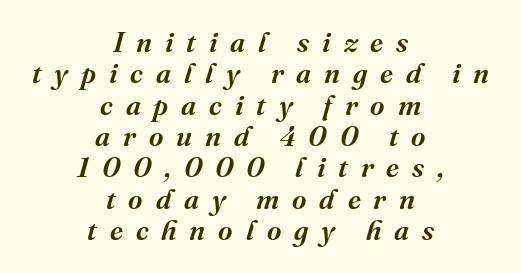
{"serif": "yes", "italic": "yes", "lean": "right", "slant_degrees": 16, "bold": "semi", "weight": "semibold", "width": "normal", "stroke_contrast": "medium", "x_height": "medium", "monospaced": "no", "underline": "no", "align": "center", "line_spacing": "tight", "line_spacing_ratio": 1.12, "letter_spacing": "wide", "letter_spacing_em": 0.46, "glyph_px": 28}
